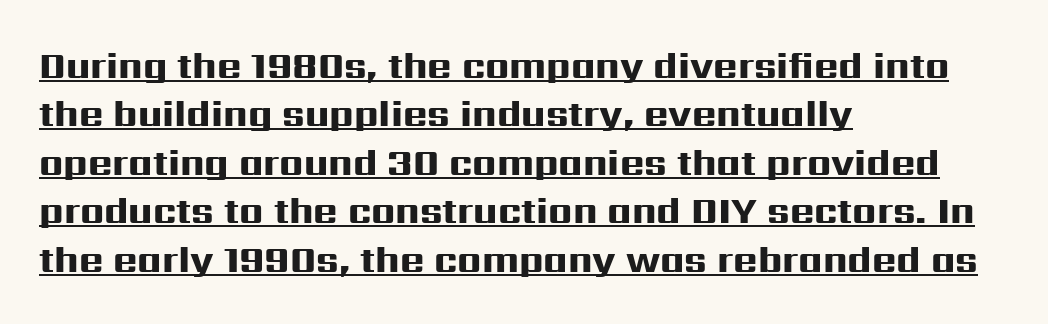
Q: Is the text bold? A: Yes.
Q: Is the text italic (slanted)? A: No, it is upright.
Q: Is the typeface a serif or a sans-serif typeface? A: Sans-serif.
Q: Is the text underlined? A: Yes.
Q: How is the paragraph aligned? A: Left-aligned.
Q: Is the spacing between letters normal or unusually wide? A: Normal.
Q: Is the spacing between lines tight, normal or loose? A: Normal.
Q: Width (condensed, normal, or wide)? A: Wide.
Q: Stroke contrast? A: High.
Q: x-height? A: Medium.
Q: Monospaced? A: No.
